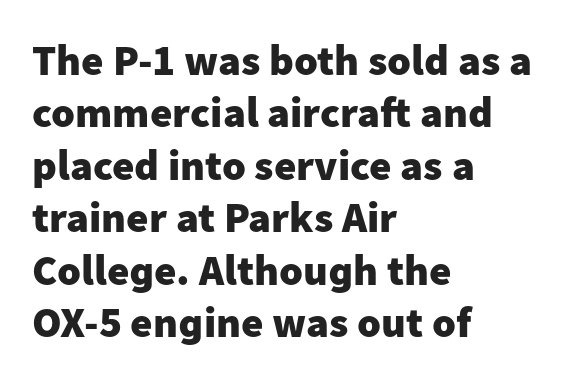
The image shows 43 px heavy sans-serif type, upright; set left-aligned, line spacing 1.22x, normal letter spacing, not underlined; low stroke contrast and a medium x-height.
